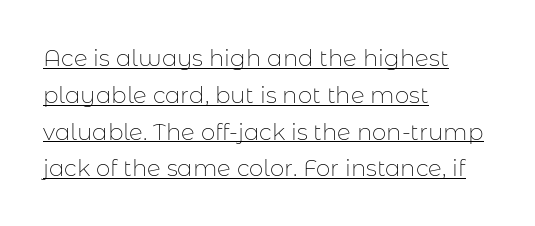
The image shows 23 px text type, upright; set left-aligned, normal line spacing (1.6x), normal letter spacing, underlined.
